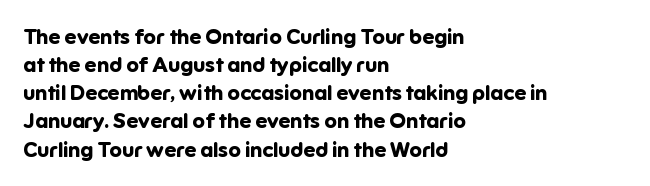
Q: Is the text bold? A: Yes.
Q: Is the text italic (slanted)? A: No, it is upright.
Q: Is the text underlined? A: No.
Q: How is the paragraph aligned? A: Left-aligned.
Q: Is the spacing between letters normal or unusually wide? A: Normal.
Q: Is the spacing between lines tight, normal or loose? A: Normal.
